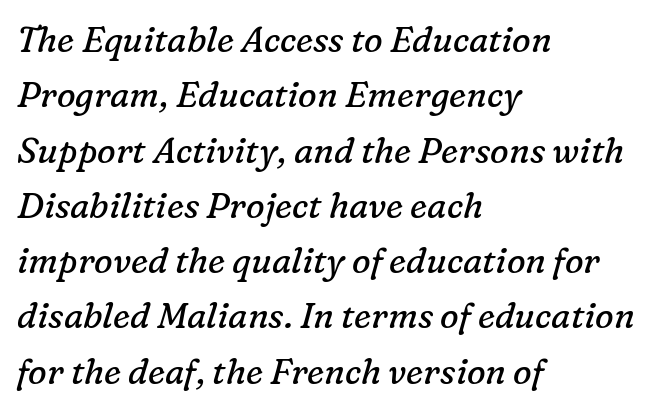
The image shows 35 px regular-weight serif type, italic (leaning right); set left-aligned, normal line spacing (1.58x), normal letter spacing, not underlined; low stroke contrast and a medium x-height.
